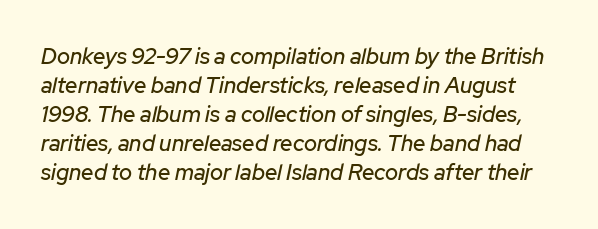
The tracking reads as untouched default to a designer's eye. Students, observe: this is what conventionally led text looks like. There's an unmistakable incline to the writing here. Underlining? Definitely not there.
